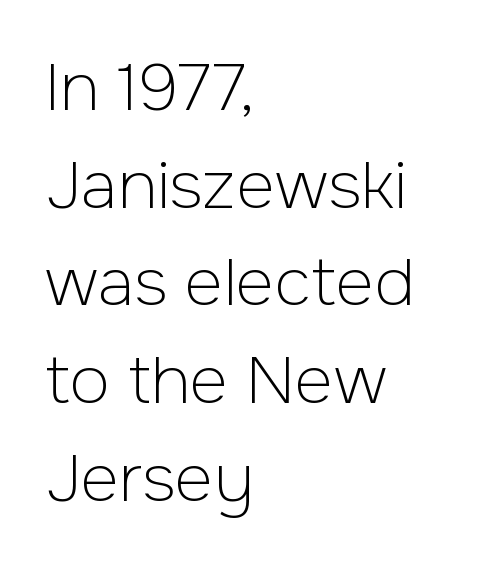
The image shows 66 px light sans-serif type, upright; set left-aligned, normal line spacing (1.48x), normal letter spacing, not underlined; low stroke contrast and a medium x-height.
